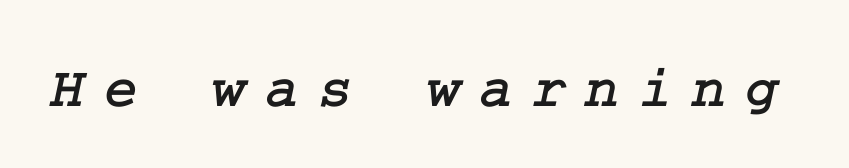
Clear beneath every line of the passage. The font family rendered here belongs to the serif group. Spacing between characters has been opened up far beyond the box default.
